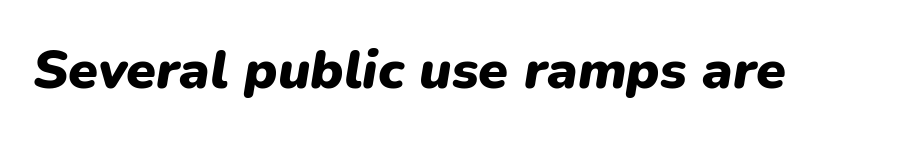
The image shows 54 px heavy type, italic (leaning right); set normal letter spacing, not underlined; low stroke contrast and a medium x-height.
